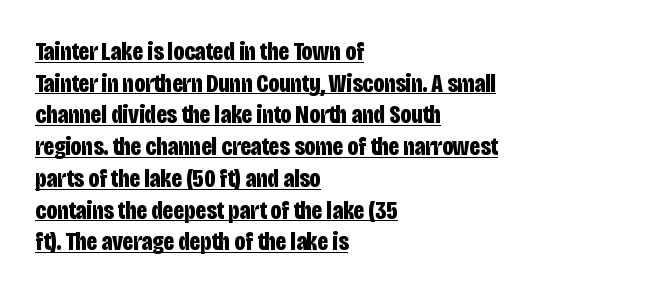
Do the letters lean? They stand straight. Horizontal alignment here is leftward, the default for most running prose. You can see a thin bar hugging the bottom of the glyphs. Heavy-handed strokes throughout: this text is bold.
